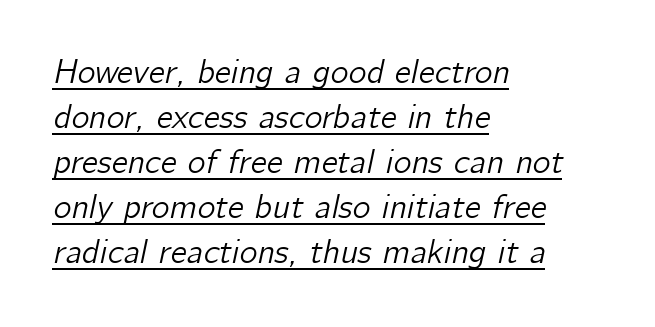
{"italic": "yes", "lean": "right", "slant_degrees": 12, "width": "normal", "stroke_contrast": "low", "x_height": "medium", "monospaced": "no", "underline": "yes", "align": "left", "line_spacing": "normal", "line_spacing_ratio": 1.32, "letter_spacing": "normal", "letter_spacing_em": 0.0, "glyph_px": 34}
